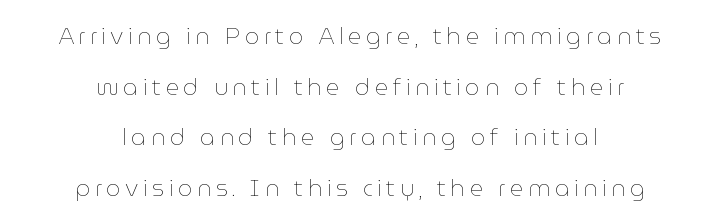
Q: Is the text bold? A: No.
Q: Is the text italic (slanted)? A: No, it is upright.
Q: Is the text underlined? A: No.
Q: How is the paragraph aligned? A: Centered.
Q: Is the spacing between letters normal or unusually wide? A: Unusually wide.
Q: Is the spacing between lines tight, normal or loose? A: Loose.
